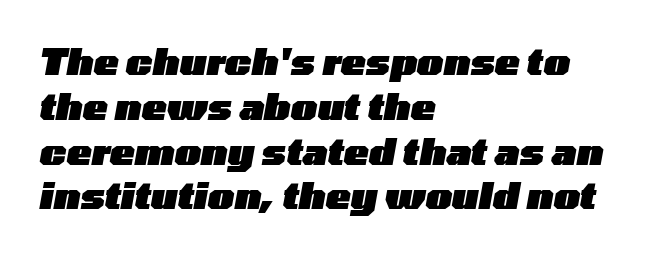
Q: Is the text bold? A: Yes.
Q: Is the text italic (slanted)? A: Yes, it leans right by about 10 degrees.
Q: Is the text underlined? A: No.
Q: How is the paragraph aligned? A: Left-aligned.
Q: Is the spacing between letters normal or unusually wide? A: Normal.
Q: Width (condensed, normal, or wide)? A: Wide.
Q: Stroke contrast? A: Low.
Q: x-height? A: Medium.
Q: Monospaced? A: No.
